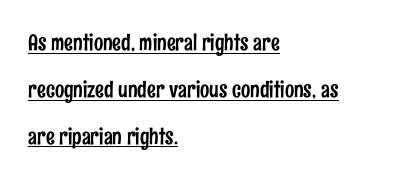
Q: Is the text italic (slanted)? A: No, it is upright.
Q: Is the text underlined? A: Yes.
Q: How is the paragraph aligned? A: Left-aligned.
Q: Is the spacing between letters normal or unusually wide? A: Normal.
Q: Is the spacing between lines tight, normal or loose? A: Loose.
